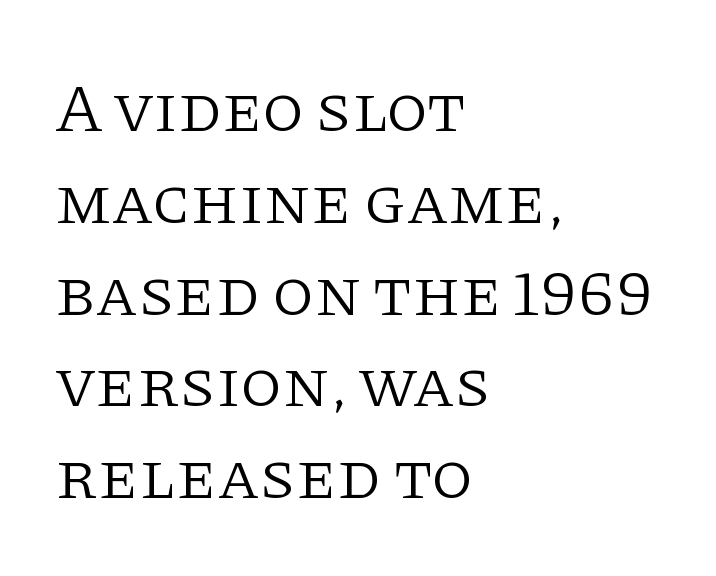
The image shows 68 px light serif type, upright; set left-aligned, normal line spacing (1.35x), normal letter spacing, not underlined; low stroke contrast and a large x-height.
